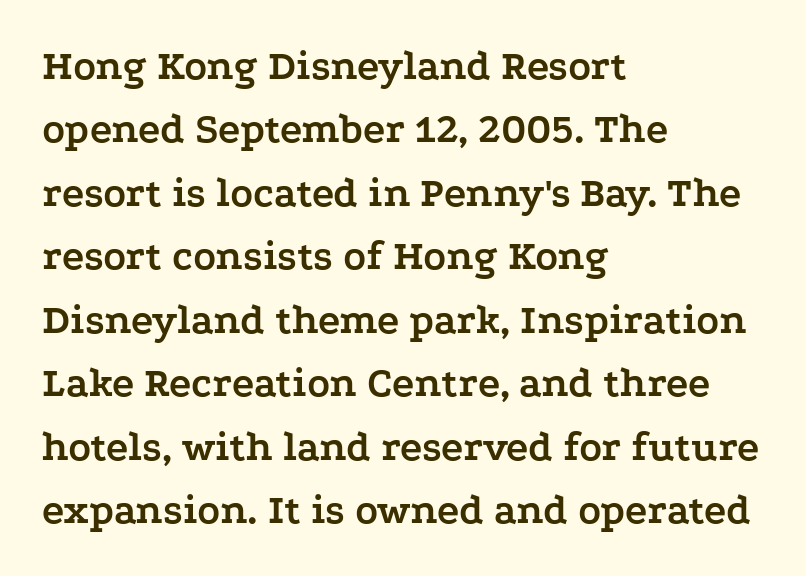
Q: Is the text bold? A: Yes.
Q: Is the text italic (slanted)? A: No, it is upright.
Q: Is the typeface a serif or a sans-serif typeface? A: Serif.
Q: Is the text underlined? A: No.
Q: How is the paragraph aligned? A: Left-aligned.
Q: Is the spacing between letters normal or unusually wide? A: Normal.
Q: Is the spacing between lines tight, normal or loose? A: Normal.
Q: Width (condensed, normal, or wide)? A: Wide.
Q: Stroke contrast? A: Low.
Q: x-height? A: Medium.
Q: Monospaced? A: No.
